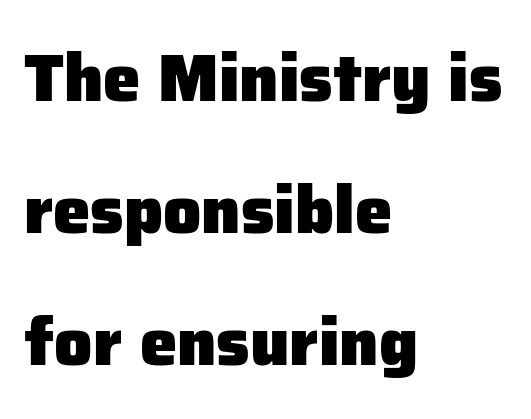
Q: Is the text bold? A: Yes.
Q: Is the text italic (slanted)? A: No, it is upright.
Q: Is the typeface a serif or a sans-serif typeface? A: Sans-serif.
Q: Is the text underlined? A: No.
Q: How is the paragraph aligned? A: Left-aligned.
Q: Is the spacing between letters normal or unusually wide? A: Normal.
Q: Is the spacing between lines tight, normal or loose? A: Loose.
Q: Width (condensed, normal, or wide)? A: Normal.
Q: Stroke contrast? A: Low.
Q: x-height? A: Medium.
Q: Monospaced? A: No.
